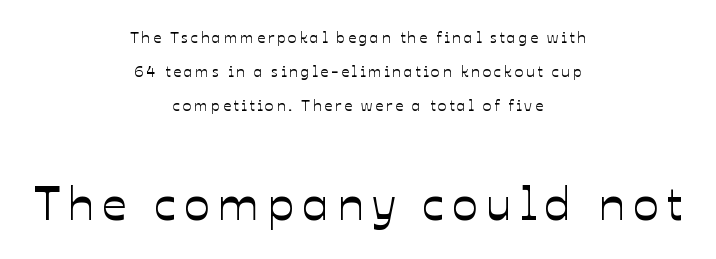
The image shows 48 px text type, upright; set centered, loose line spacing (2.14x), not underlined; the second (bottom) block is 3.0x larger; low stroke contrast and a medium x-height.
